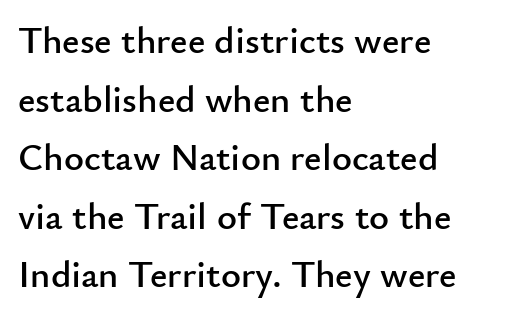
The image shows 38 px sans-serif type, upright; set left-aligned, normal line spacing (1.54x), normal letter spacing, not underlined; low stroke contrast and a small x-height.
